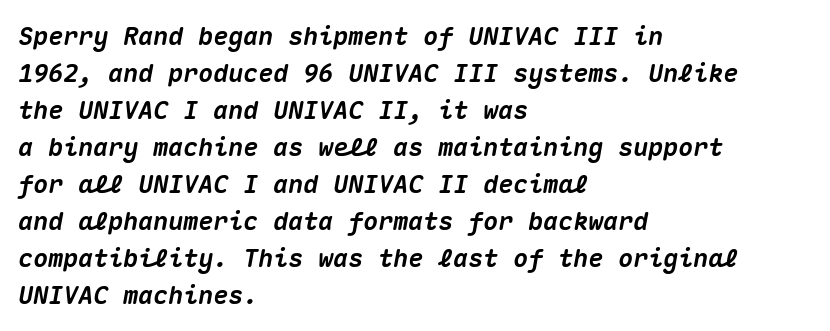
The image shows 25 px bold type, italic (leaning right); set left-aligned, normal line spacing (1.48x), normal letter spacing, not underlined.
